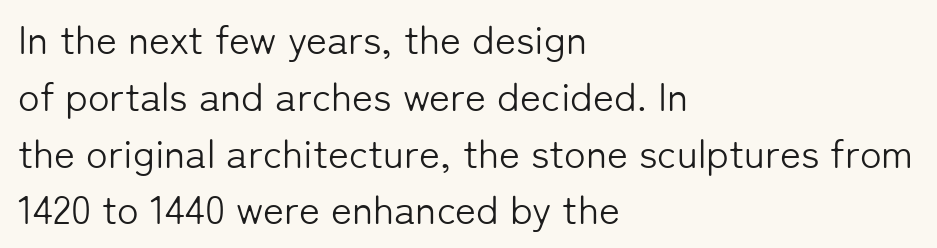
Q: Is the text bold? A: No.
Q: Is the text italic (slanted)? A: No, it is upright.
Q: Is the typeface a serif or a sans-serif typeface? A: Sans-serif.
Q: Is the text underlined? A: No.
Q: How is the paragraph aligned? A: Left-aligned.
Q: Is the spacing between letters normal or unusually wide? A: Normal.
Q: Is the spacing between lines tight, normal or loose? A: Normal.
Q: Width (condensed, normal, or wide)? A: Normal.
Q: Stroke contrast? A: Low.
Q: x-height? A: Medium.
Q: Monospaced? A: No.
